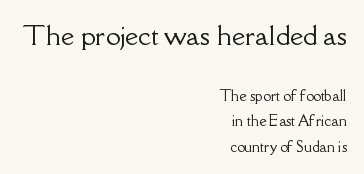
Q: Is the text italic (slanted)? A: No, it is upright.
Q: Is the text underlined? A: No.
Q: How is the paragraph aligned? A: Right-aligned.
Q: Is the spacing between letters normal or unusually wide? A: Normal.
Q: Which block of text is set in a larger size, the first (top) or the second (bottom)? A: The first (top) one.
